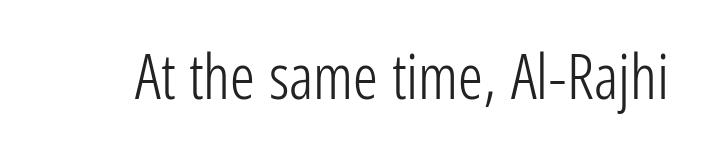
Q: Is the text bold? A: No.
Q: Is the text italic (slanted)? A: No, it is upright.
Q: Is the typeface a serif or a sans-serif typeface? A: Sans-serif.
Q: Is the text underlined? A: No.
Q: Is the spacing between letters normal or unusually wide? A: Normal.
Q: Width (condensed, normal, or wide)? A: Condensed.
Q: Stroke contrast? A: Low.
Q: x-height? A: Medium.
Q: Monospaced? A: No.
